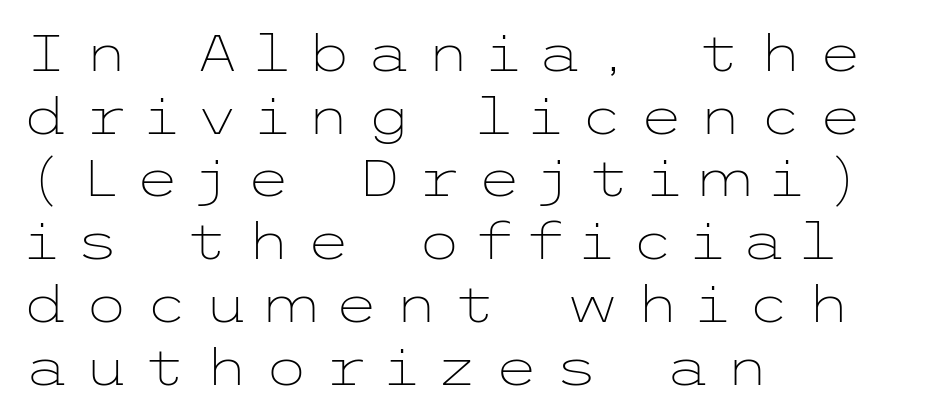
Descender tails drop into unmarked territory. Visually the block forms a straight wall on the left and a jagged coastline on the right. You can tell from the bare stems that sans-serif type was used. A typesetter would mark this as roman, not italic. This reads as an unemphasized weight, regular at the heaviest.
